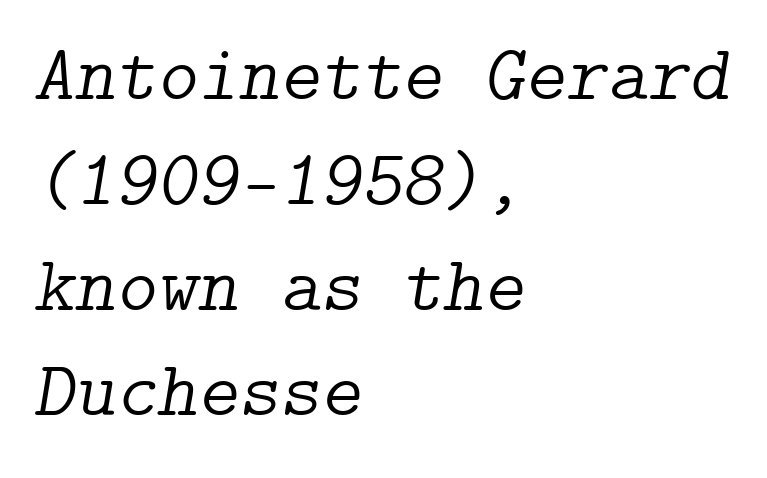
Q: Is the text bold? A: No.
Q: Is the text italic (slanted)? A: Yes, it leans right by about 9 degrees.
Q: Is the typeface a serif or a sans-serif typeface? A: Serif.
Q: Is the text underlined? A: No.
Q: How is the paragraph aligned? A: Left-aligned.
Q: Is the spacing between letters normal or unusually wide? A: Normal.
Q: Is the spacing between lines tight, normal or loose? A: Normal.
Q: Width (condensed, normal, or wide)? A: Normal.
Q: Stroke contrast? A: Low.
Q: x-height? A: Medium.
